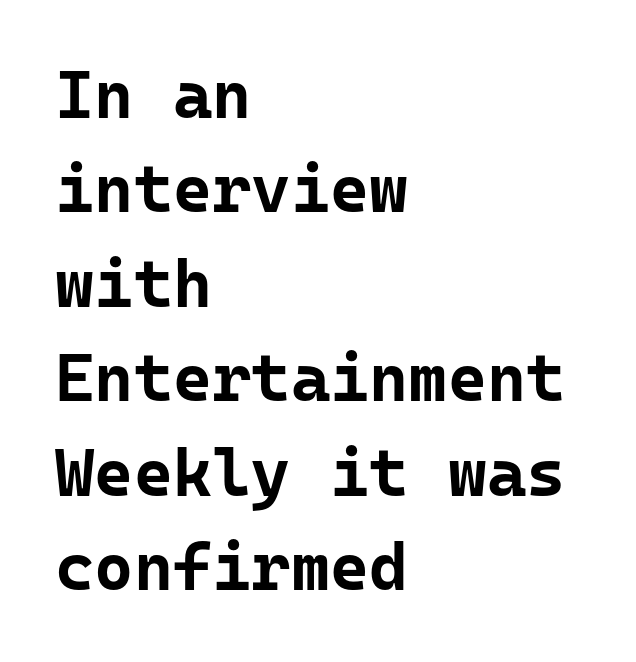
What kind of face is this? One without serifs — a sans. Posture: upright roman. Horizontal alignment here is leftward, the default for most running prose. Chunky letters — that's bold for sure. Looks like terminal output: every glyph gets an equal slot.
